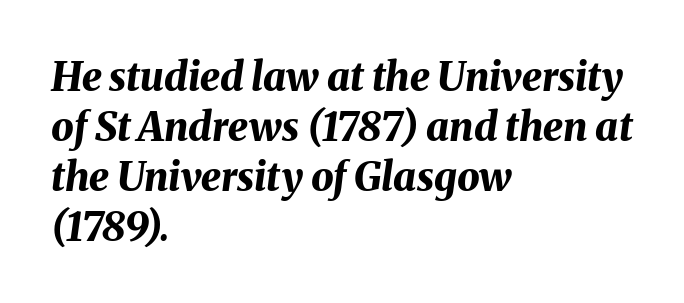
Q: Is the text bold? A: Yes.
Q: Is the text italic (slanted)? A: Yes, it leans right by about 8 degrees.
Q: Is the text underlined? A: No.
Q: How is the paragraph aligned? A: Left-aligned.
Q: Is the spacing between letters normal or unusually wide? A: Normal.
Q: Is the spacing between lines tight, normal or loose? A: Normal.
Q: Width (condensed, normal, or wide)? A: Normal.
Q: Stroke contrast? A: Medium.
Q: x-height? A: Medium.
Q: Monospaced? A: No.
